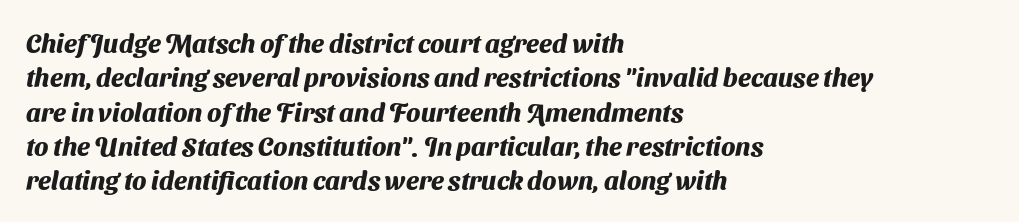
{"bold": "yes", "underline": "no", "align": "left", "line_spacing": "normal", "line_spacing_ratio": 1.32, "letter_spacing": "normal", "letter_spacing_em": 0.0, "glyph_px": 26}
